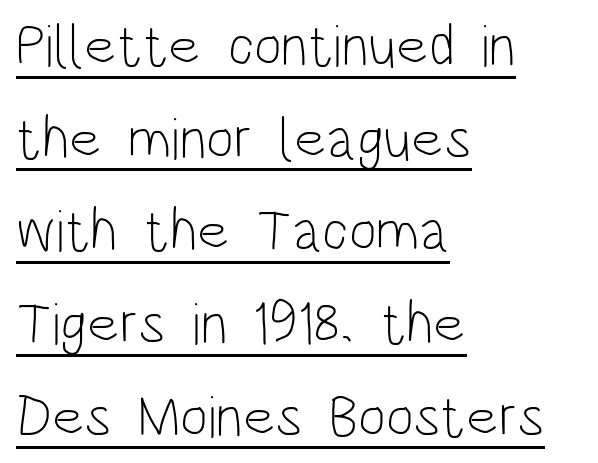
The image shows 59 px light, condensed sans-serif type, upright; set left-aligned, normal line spacing (1.57x), normal letter spacing, underlined; low stroke contrast and a large x-height.
